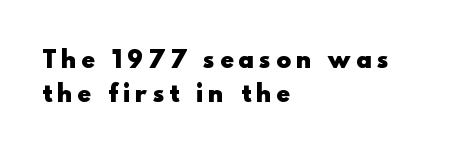
{"italic": "no", "bold": "yes", "underline": "no", "align": "left", "line_spacing": "normal", "line_spacing_ratio": 1.56, "letter_spacing": "wide", "letter_spacing_em": 0.26, "glyph_px": 22}
